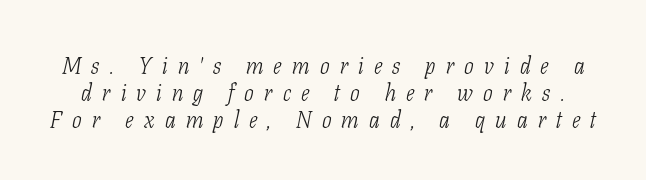
{"italic": "yes", "lean": "right", "slant_degrees": 11, "bold": "no", "underline": "no", "line_spacing_ratio": 1.17, "letter_spacing": "wide", "letter_spacing_em": 0.44, "glyph_px": 23}
